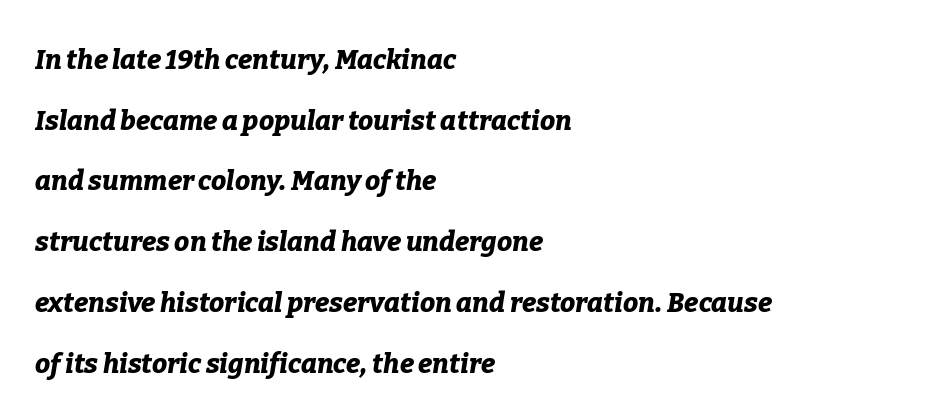
The image shows 27 px bold type, italic (leaning right); set left-aligned, loose line spacing (2.25x), normal letter spacing, not underlined.
